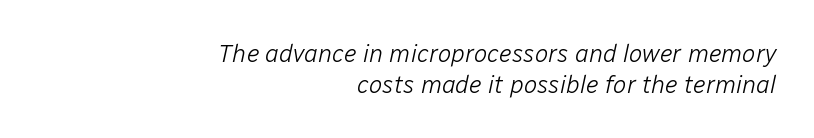
The image shows 25 px text type, italic (leaning right); set right-aligned, line spacing 1.23x, normal letter spacing, not underlined.
